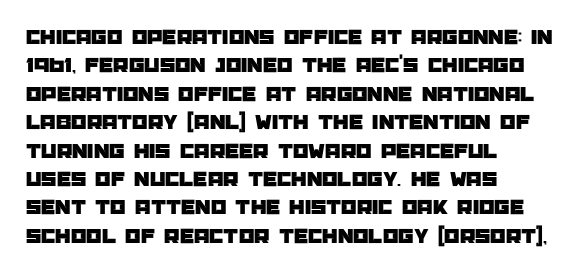
{"italic": "no", "underline": "no", "align": "left", "line_spacing": "normal", "line_spacing_ratio": 1.29, "letter_spacing": "normal", "letter_spacing_em": 0.0, "glyph_px": 22}
